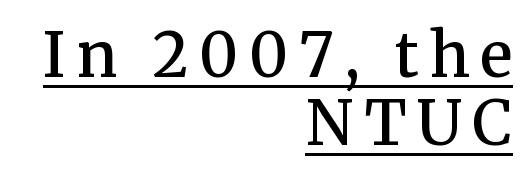
The image shows 61 px semibold serif type, upright; set right-aligned, tight line spacing (1.12x), underlined; medium stroke contrast and a medium x-height.
